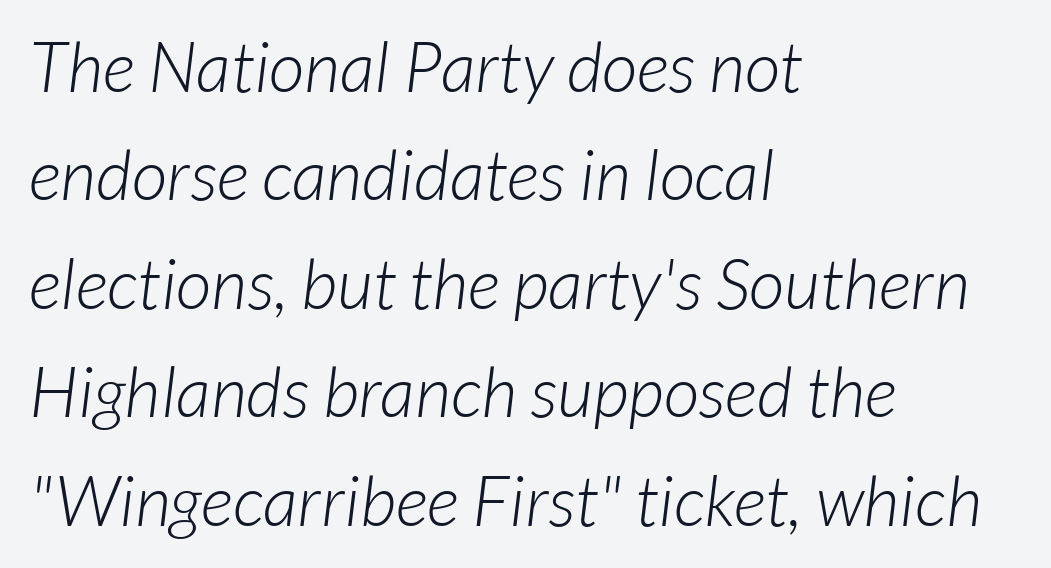
{"serif": "no", "bold": "no", "weight": "light", "width": "normal", "stroke_contrast": "low", "x_height": "medium", "monospaced": "no", "underline": "no", "align": "left", "line_spacing": "normal", "line_spacing_ratio": 1.55, "letter_spacing": "normal", "letter_spacing_em": 0.0, "glyph_px": 70}
